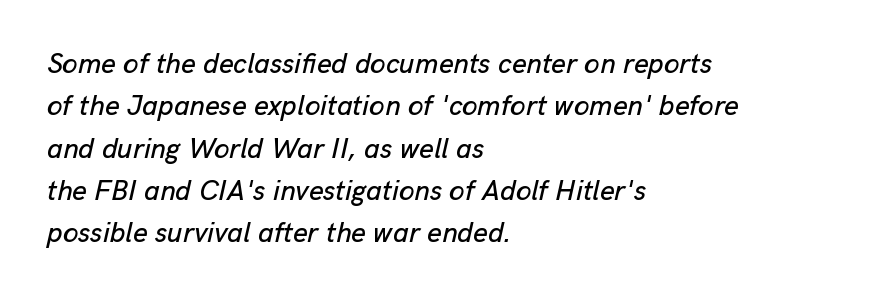
This sample has the flowing, uneven cadence of proportional lettering. Compared with a centered layout, this one pins lines to the left instead. Caption: standard tracking, unaltered. Does the lettering tilt? It does — this is italic. No word sits above an underline. Honestly, the row spacing looks completely unremarkable.
